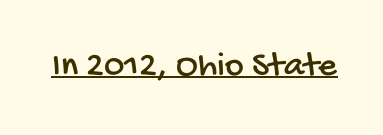
Q: Is the typeface a serif or a sans-serif typeface? A: Sans-serif.
Q: Is the text underlined? A: Yes.
Q: Is the spacing between letters normal or unusually wide? A: Normal.
Q: Width (condensed, normal, or wide)? A: Condensed.
Q: Stroke contrast? A: Low.
Q: x-height? A: Large.
Q: Monospaced? A: No.
